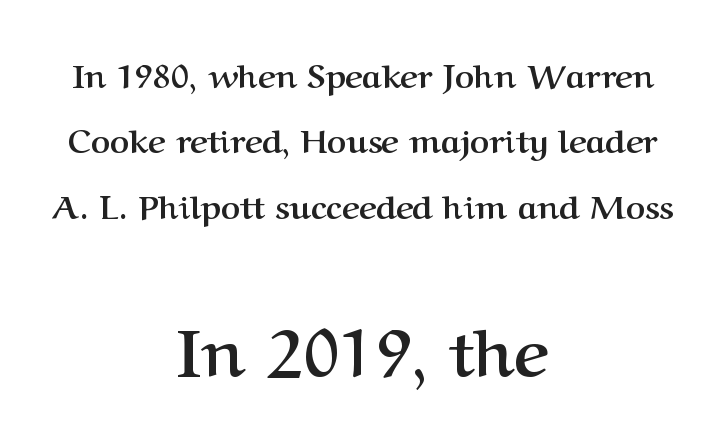
{"serif": "yes", "italic": "no", "bold": "yes", "weight": "semibold", "width": "normal", "stroke_contrast": "medium", "x_height": "medium", "monospaced": "no", "underline": "no", "align": "center", "line_spacing": "loose", "line_spacing_ratio": 1.98, "letter_spacing": "normal", "letter_spacing_em": 0.0, "larger_block": "second", "size_ratio": 2.0, "glyph_px": 66}
